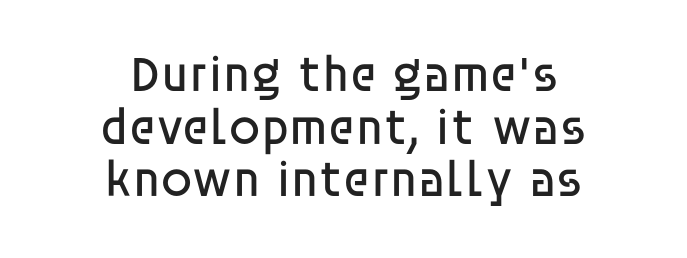
{"serif": "no", "italic": "no", "bold": "no", "weight": "regular", "width": "normal", "stroke_contrast": "low", "x_height": "large", "monospaced": "no", "underline": "no", "align": "center", "line_spacing": "tight", "line_spacing_ratio": 1.03, "letter_spacing": "normal", "letter_spacing_em": 0.0, "glyph_px": 51}
